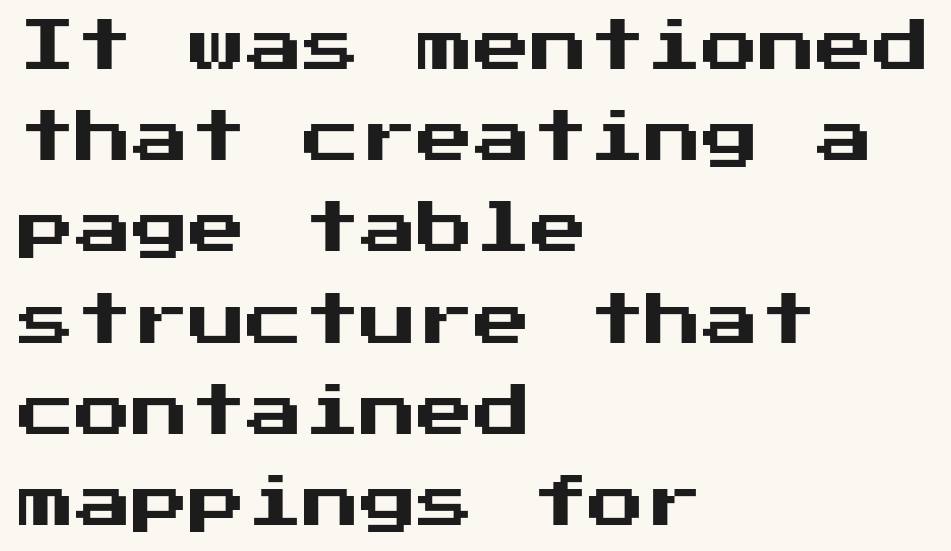
No extra tracking has been applied to these lines. Honestly, there is no underline to notice here at all. Regular leading. The glyphs in this specimen are sans serif.
